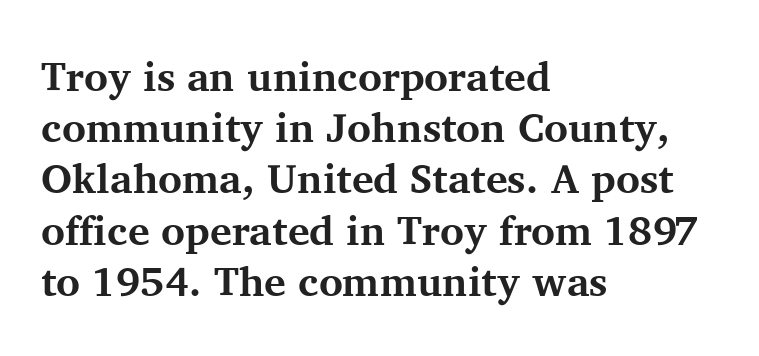
Inter-character spacing is left at the font's built-in metrics. Stroke thickness is high; the sample reads as a true bold. Reading down the block, your eye returns to a fixed left position each line. Characters remain perfectly vertical along every line. You could not count columns in this text — the font is proportionally spaced.
